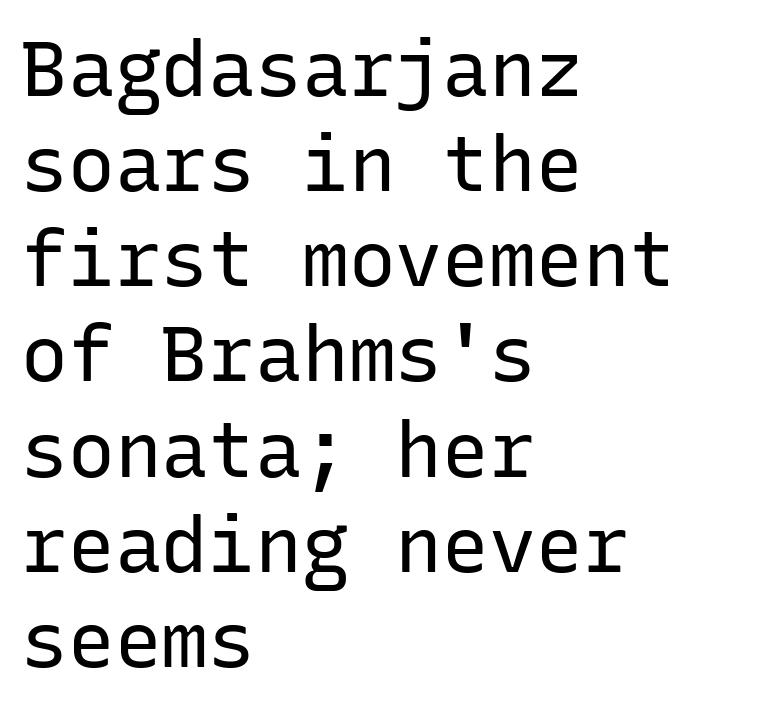
Q: Is the text bold? A: No.
Q: Is the text italic (slanted)? A: No, it is upright.
Q: Is the typeface a serif or a sans-serif typeface? A: Sans-serif.
Q: Is the text underlined? A: No.
Q: How is the paragraph aligned? A: Left-aligned.
Q: Is the spacing between letters normal or unusually wide? A: Normal.
Q: Width (condensed, normal, or wide)? A: Normal.
Q: Stroke contrast? A: Low.
Q: x-height? A: Medium.
Q: Monospaced? A: Yes.
